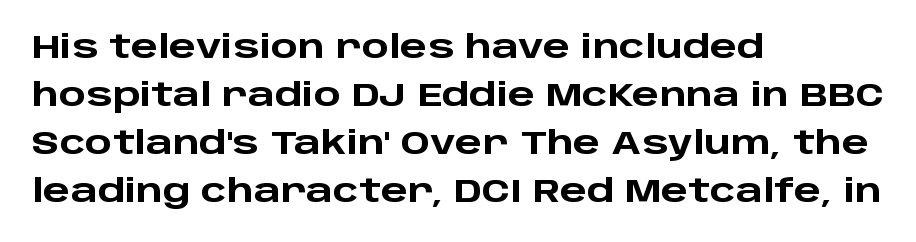
{"serif": "no", "italic": "no", "bold": "yes", "weight": "heavy", "width": "wide", "stroke_contrast": "low", "x_height": "large", "monospaced": "no", "underline": "no", "align": "left", "line_spacing": "normal", "line_spacing_ratio": 1.5, "letter_spacing": "normal", "letter_spacing_em": 0.0, "glyph_px": 32}
